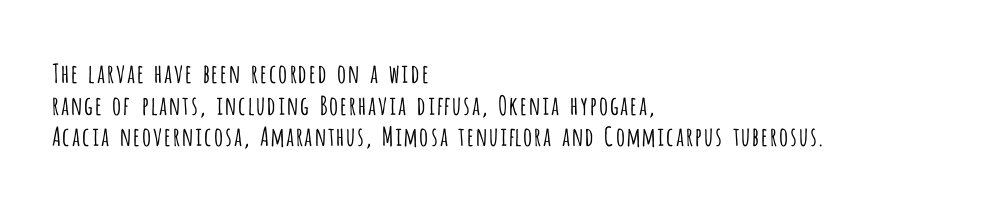
The image shows 26 px text type, upright; set left-aligned, line spacing 1.22x, normal letter spacing, not underlined.
